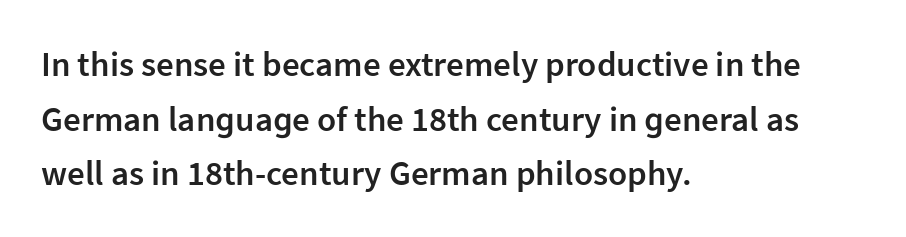
Q: Is the text bold? A: Semi-bold.
Q: Is the text italic (slanted)? A: No, it is upright.
Q: Is the typeface a serif or a sans-serif typeface? A: Sans-serif.
Q: Is the text underlined? A: No.
Q: How is the paragraph aligned? A: Left-aligned.
Q: Is the spacing between letters normal or unusually wide? A: Normal.
Q: Is the spacing between lines tight, normal or loose? A: Normal.
Q: Width (condensed, normal, or wide)? A: Normal.
Q: Stroke contrast? A: Low.
Q: x-height? A: Medium.
Q: Monospaced? A: No.
